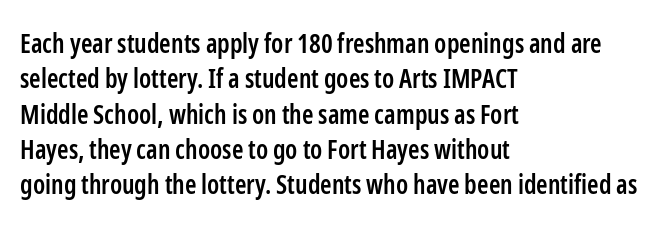
{"italic": "no", "bold": "semi", "underline": "no", "align": "left", "line_spacing": "normal", "line_spacing_ratio": 1.36, "letter_spacing": "normal", "letter_spacing_em": 0.0, "glyph_px": 26}
